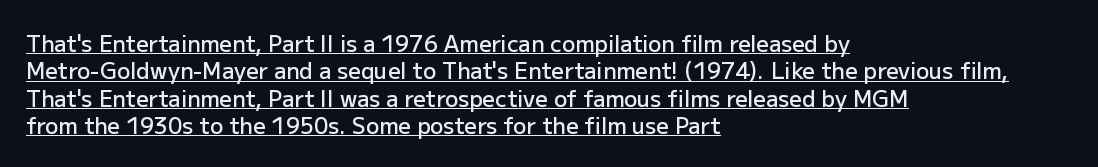
Q: Is the text bold? A: Semi-bold.
Q: Is the text italic (slanted)? A: No, it is upright.
Q: Is the text underlined? A: Yes.
Q: How is the paragraph aligned? A: Left-aligned.
Q: Is the spacing between letters normal or unusually wide? A: Normal.
